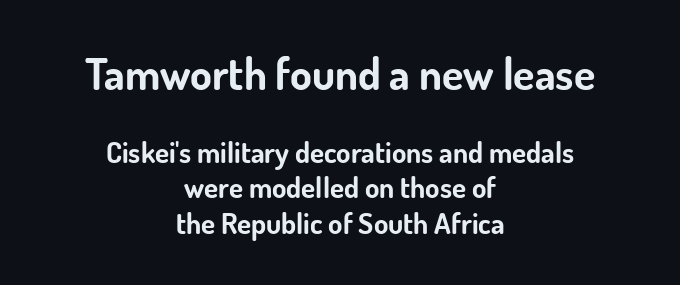
Q: Is the text bold? A: Yes.
Q: Is the text italic (slanted)? A: No, it is upright.
Q: Is the typeface a serif or a sans-serif typeface? A: Sans-serif.
Q: Is the text underlined? A: No.
Q: How is the paragraph aligned? A: Centered.
Q: Is the spacing between letters normal or unusually wide? A: Normal.
Q: Which block of text is set in a larger size, the first (top) or the second (bottom)? A: The first (top) one.
Q: Width (condensed, normal, or wide)? A: Normal.
Q: Stroke contrast? A: Low.
Q: x-height? A: Small.
Q: Monospaced? A: No.
